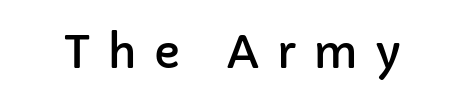
The image shows 45 px sans-serif type, upright; set unusually wide letter spacing (+0.38 em), not underlined; low stroke contrast and a medium x-height.
